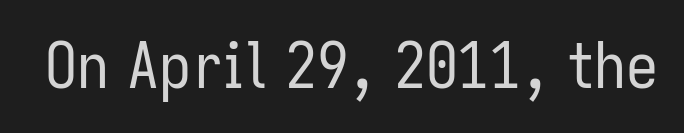
Q: Is the text bold? A: No.
Q: Is the text italic (slanted)? A: No, it is upright.
Q: Is the typeface a serif or a sans-serif typeface? A: Sans-serif.
Q: Is the text underlined? A: No.
Q: Is the spacing between letters normal or unusually wide? A: Normal.
Q: Width (condensed, normal, or wide)? A: Condensed.
Q: Stroke contrast? A: Low.
Q: x-height? A: Medium.
Q: Monospaced? A: No.
